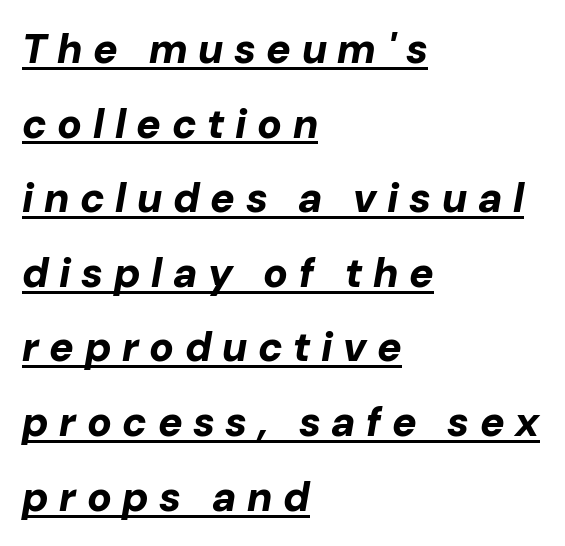
Q: Is the text bold? A: Yes.
Q: Is the text italic (slanted)? A: Yes, it leans right by about 10 degrees.
Q: Is the text underlined? A: Yes.
Q: How is the paragraph aligned? A: Left-aligned.
Q: Is the spacing between letters normal or unusually wide? A: Unusually wide.
Q: Width (condensed, normal, or wide)? A: Normal.
Q: Stroke contrast? A: Low.
Q: x-height? A: Medium.
Q: Monospaced? A: No.
